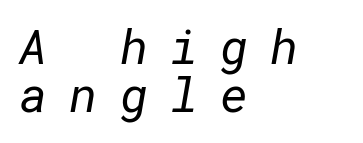
Baseline-to-baseline distance is barely more than the letter height. Line starts are locked; line ends wander. The face used here is rendered with a markedly widened letterfit. Beneath every word, the page is bare.
